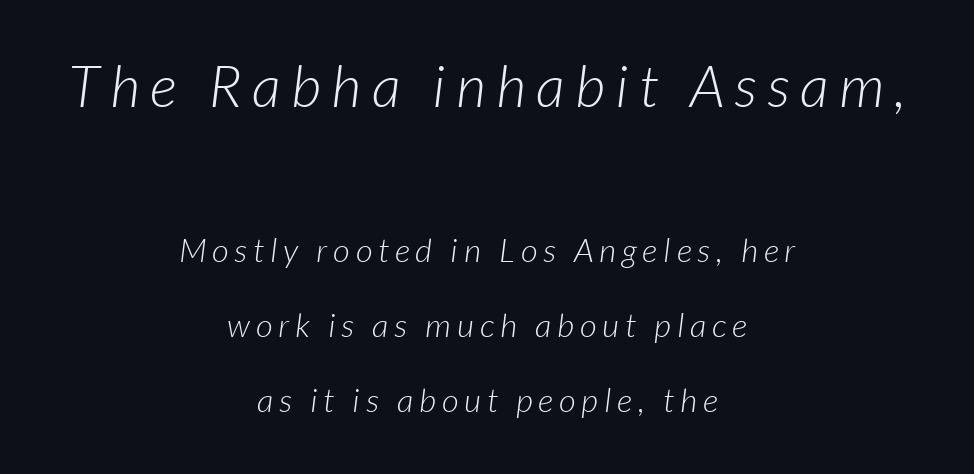
Q: Is the text bold? A: No.
Q: Is the typeface a serif or a sans-serif typeface? A: Sans-serif.
Q: Is the text underlined? A: No.
Q: How is the paragraph aligned? A: Centered.
Q: Is the spacing between lines tight, normal or loose? A: Loose.
Q: Which block of text is set in a larger size, the first (top) or the second (bottom)? A: The first (top) one.
Q: Width (condensed, normal, or wide)? A: Normal.
Q: Stroke contrast? A: Low.
Q: x-height? A: Medium.
Q: Monospaced? A: No.
